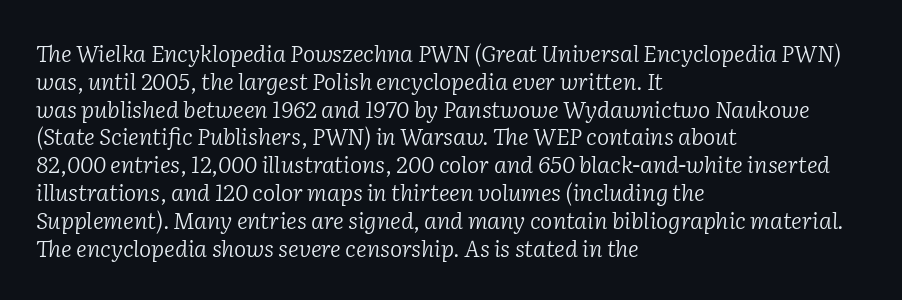
The image shows 23 px text type, italic (leaning right); set left-aligned, line spacing 1.21x, normal letter spacing, not underlined.
